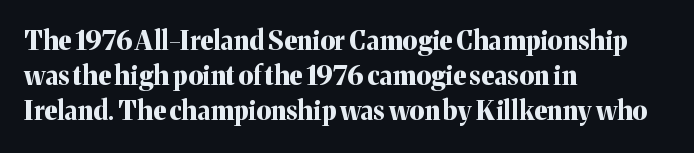
{"italic": "no", "bold": "yes", "underline": "no", "align": "left", "line_spacing": "normal", "line_spacing_ratio": 1.35, "letter_spacing": "normal", "letter_spacing_em": 0.0, "glyph_px": 26}
